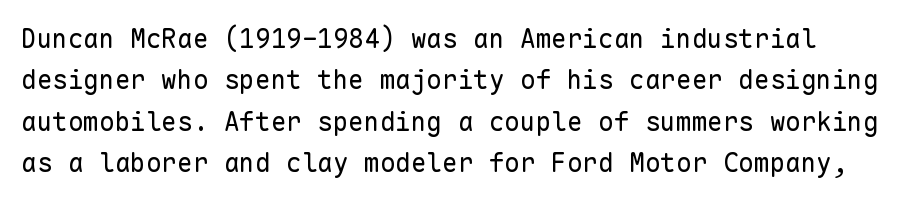
The strokes are not fattened; the text isn't bold. The line texture is even and compact thanks to regular tracking. These lines sit exactly where default settings would place them. Ordinary non-slanted type is in use.
